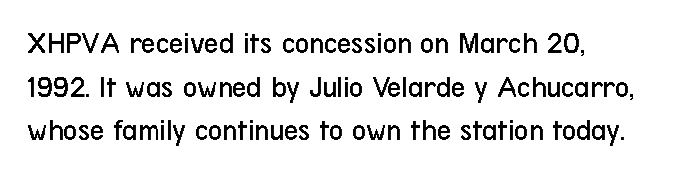
The image shows 31 px regular-weight, condensed sans-serif type, upright; set left-aligned, normal line spacing (1.41x), normal letter spacing, not underlined; low stroke contrast and a medium x-height.
